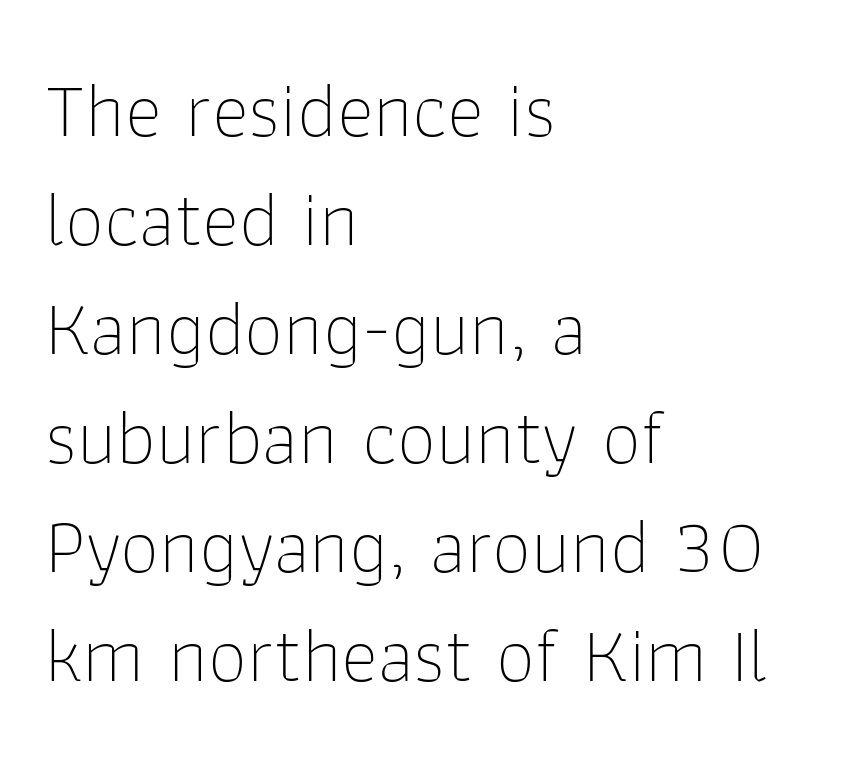
{"serif": "no", "italic": "no", "bold": "no", "weight": "thin", "width": "normal", "stroke_contrast": "low", "x_height": "medium", "monospaced": "no", "underline": "no", "align": "left", "line_spacing": "normal", "line_spacing_ratio": 1.38, "letter_spacing": "normal", "letter_spacing_em": 0.0, "glyph_px": 79}
